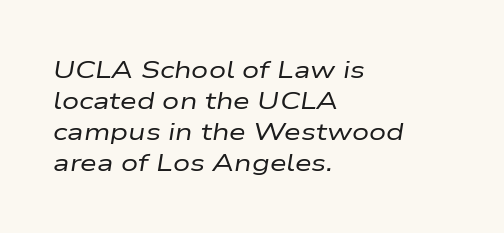
Words appear dense and cohesive because spacing is normal. Each new line begins a customary step beneath the previous one. Only glyphs here, with clear space below each row. The passage shown leans; its letterforms are oblique.
